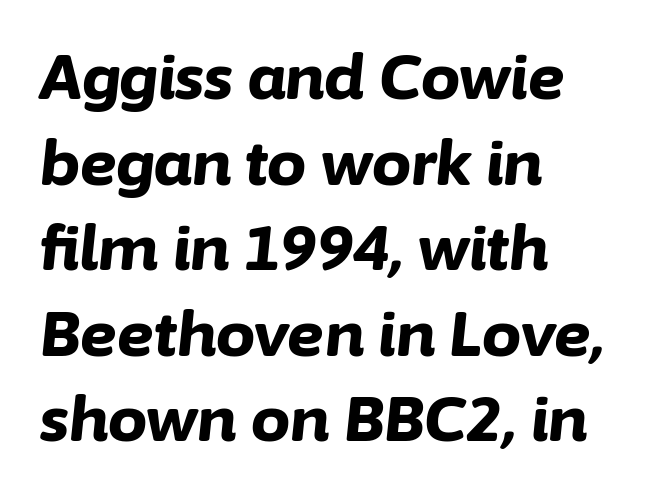
Q: Is the text bold? A: Yes.
Q: Is the text italic (slanted)? A: Yes, it leans right by about 6 degrees.
Q: Is the text underlined? A: No.
Q: How is the paragraph aligned? A: Left-aligned.
Q: Is the spacing between letters normal or unusually wide? A: Normal.
Q: Is the spacing between lines tight, normal or loose? A: Normal.
Q: Width (condensed, normal, or wide)? A: Normal.
Q: Stroke contrast? A: Low.
Q: x-height? A: Medium.
Q: Monospaced? A: No.
